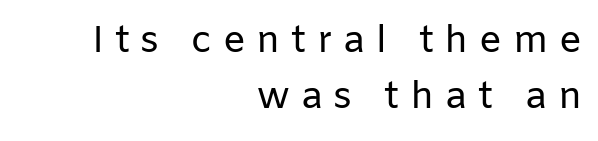
Q: Is the text bold? A: No.
Q: Is the text italic (slanted)? A: No, it is upright.
Q: Is the typeface a serif or a sans-serif typeface? A: Sans-serif.
Q: Is the text underlined? A: No.
Q: How is the paragraph aligned? A: Right-aligned.
Q: Is the spacing between letters normal or unusually wide? A: Unusually wide.
Q: Is the spacing between lines tight, normal or loose? A: Normal.
Q: Width (condensed, normal, or wide)? A: Normal.
Q: Stroke contrast? A: Low.
Q: x-height? A: Medium.
Q: Monospaced? A: No.
